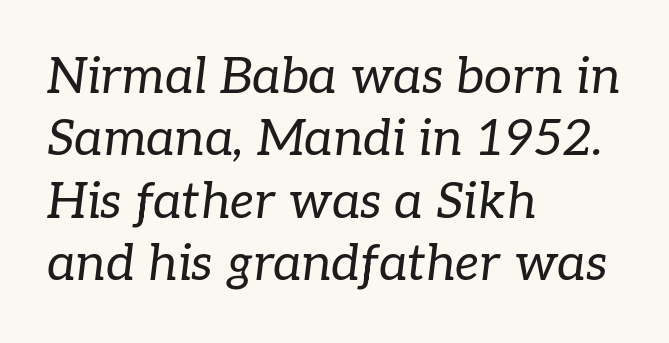
Words float on clear page, feet unadorned. Every row of glyphs begins at an identical x-position on the left. The typeface chosen for these lines features serifs. A typesetter would call this zero additional tracking. The face used here has a pronounced slope to its letters. The strokes are not fattened; the text isn't bold.
